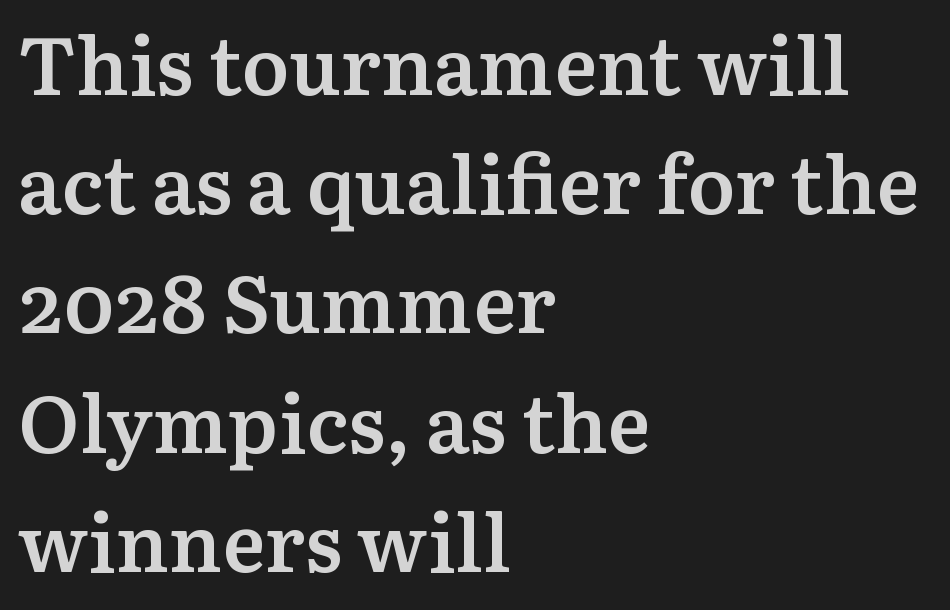
The image shows 80 px semibold serif type, upright; set left-aligned, normal line spacing (1.49x), normal letter spacing, not underlined; medium stroke contrast and a medium x-height.
